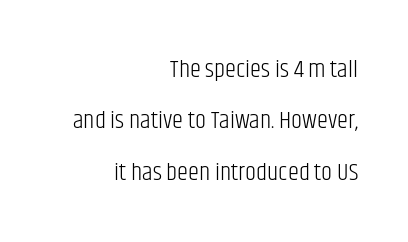
A flush-right, rag-left setting is used for this passage. The space beneath each line is pristine and unruled. Does the leading feel generous? Absolutely, it's lavish. The letters sit at their default tracking, neither squeezed nor spread. The typeface has the unassuming heft of standard copy or less. Every character sits straight up, as roman type does.
